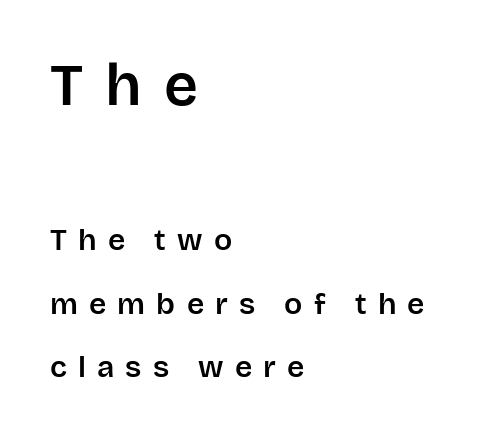
The image shows 59 px sans-serif type, upright; set left-aligned, loose line spacing (2.12x), unusually wide letter spacing (+0.37 em), not underlined; the first (top) block is 1.97x larger; low stroke contrast and a large x-height.
